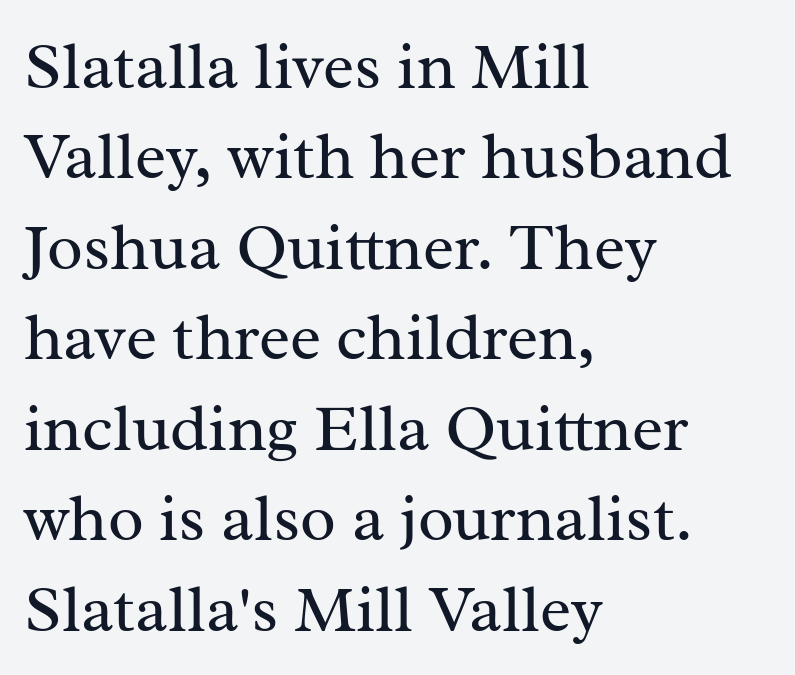
Old-style or modern, the face here clearly has serifs. The characters are drawn with everyday or finer stroke widths. The paragraph has a hard left edge and a soft right edge. The words here are not underlined. Is this a fixed-width face? No — the glyphs have proportional, varying widths.
